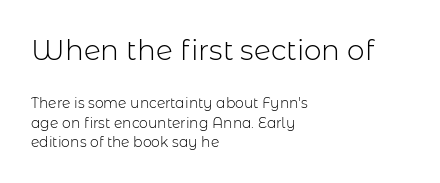
The image shows 28 px light sans-serif type, upright; set left-aligned, normal line spacing (1.41x), normal letter spacing, not underlined; the first (top) block is 2.0x larger; low stroke contrast and a medium x-height.
